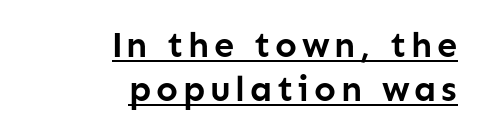
Q: Is the text bold? A: Yes.
Q: Is the text italic (slanted)? A: No, it is upright.
Q: Is the typeface a serif or a sans-serif typeface? A: Sans-serif.
Q: Is the text underlined? A: Yes.
Q: How is the paragraph aligned? A: Right-aligned.
Q: Width (condensed, normal, or wide)? A: Normal.
Q: Stroke contrast? A: Low.
Q: x-height? A: Medium.
Q: Monospaced? A: No.
